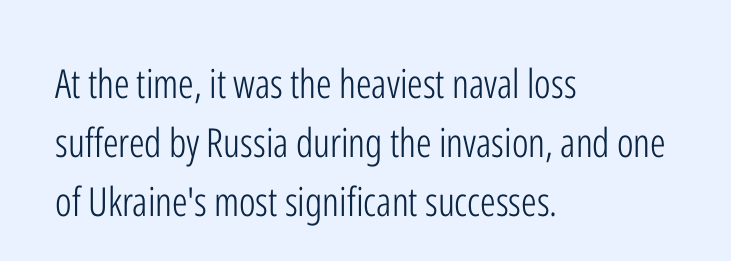
{"serif": "no", "italic": "no", "bold": "no", "weight": "light", "width": "condensed", "stroke_contrast": "low", "x_height": "medium", "monospaced": "no", "underline": "no", "align": "left", "line_spacing": "normal", "line_spacing_ratio": 1.48, "letter_spacing": "normal", "letter_spacing_em": 0.0, "glyph_px": 40}
